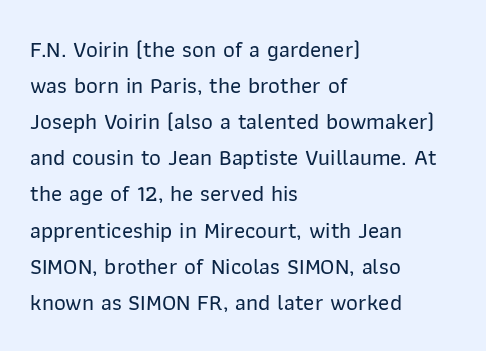
{"italic": "no", "underline": "no", "align": "left", "line_spacing": "normal", "line_spacing_ratio": 1.57, "letter_spacing": "normal", "letter_spacing_em": 0.0, "glyph_px": 23}
